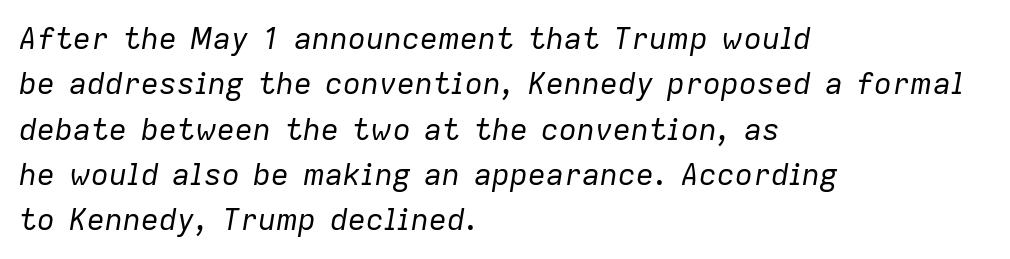
Weight: regular or lighter. Type without underlining. Varying glyph widths throughout — classic text-font behaviour. The face used here has a pronounced slope to its letters.
